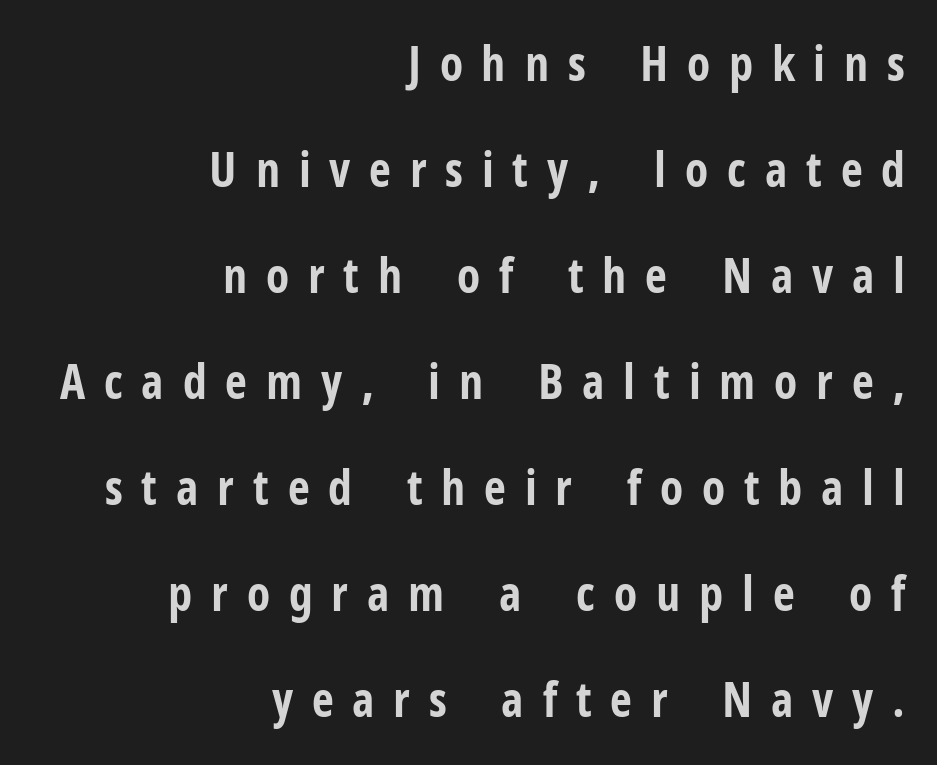
No feet cap the strokes, marking this as sans-serif type. Students, observe: this is what heavily led, spacious text looks like. Compared with an ordinary text face, these strokes are far heavier — a full bold. Leftover space on each line is placed entirely before the opening word.
